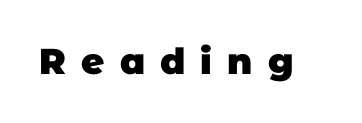
Q: Is the text bold? A: Yes.
Q: Is the typeface a serif or a sans-serif typeface? A: Sans-serif.
Q: Is the text underlined? A: No.
Q: Is the spacing between letters normal or unusually wide? A: Unusually wide.
Q: Width (condensed, normal, or wide)? A: Normal.
Q: Stroke contrast? A: Low.
Q: x-height? A: Large.
Q: Monospaced? A: No.
